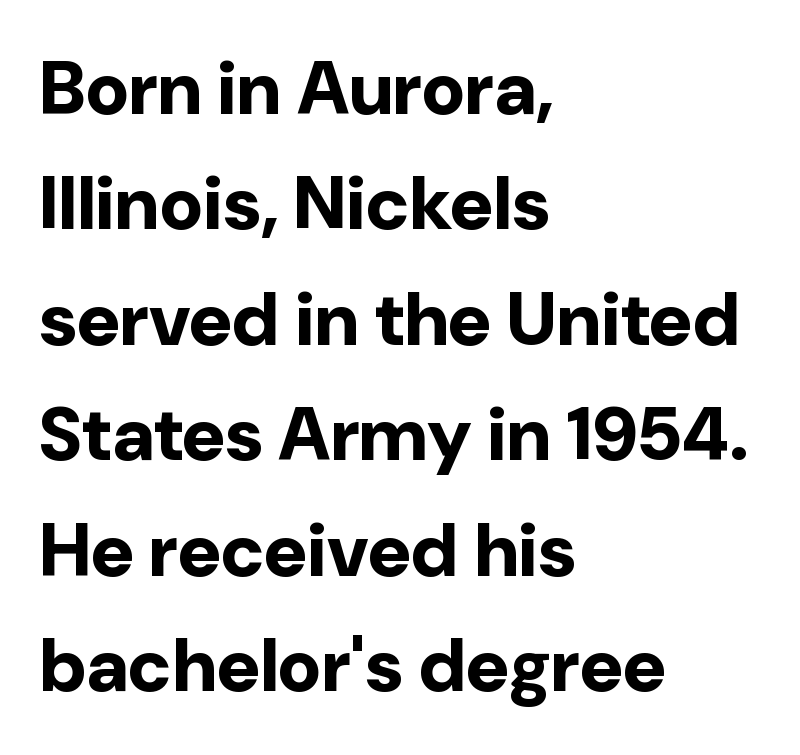
The image shows 75 px bold sans-serif type, upright; set left-aligned, normal line spacing (1.54x), normal letter spacing, not underlined; low stroke contrast and a medium x-height.
